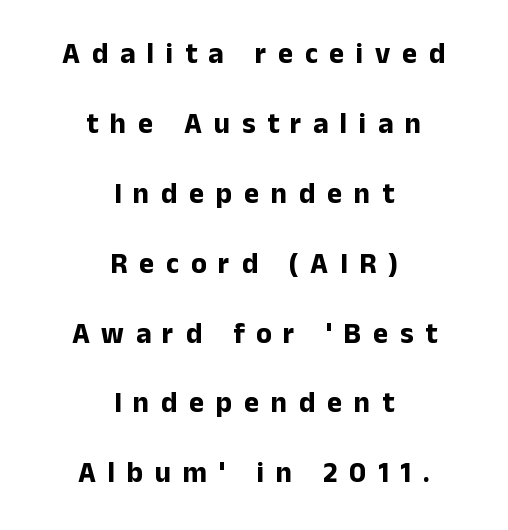
Looks like regular typesetting: each glyph gets only the width it needs. The line texture is sparse and dotted thanks to wide tracking. Baseline-to-baseline distance is far greater than the letter height. Just letters on the line, the space beneath them empty.
